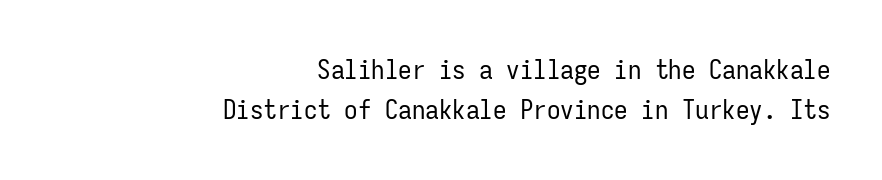
Q: Is the text bold? A: No.
Q: Is the text italic (slanted)? A: No, it is upright.
Q: Is the text underlined? A: No.
Q: How is the paragraph aligned? A: Right-aligned.
Q: Is the spacing between letters normal or unusually wide? A: Normal.
Q: Is the spacing between lines tight, normal or loose? A: Normal.
